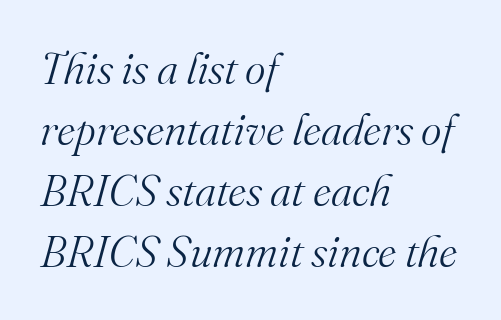
Designer's note — italics engaged. Does extra space separate the letters? No, they use regular spacing. Bold? No — there's no thickening of the strokes. The setting favours the left margin, as ordinary paragraphs usually do.
